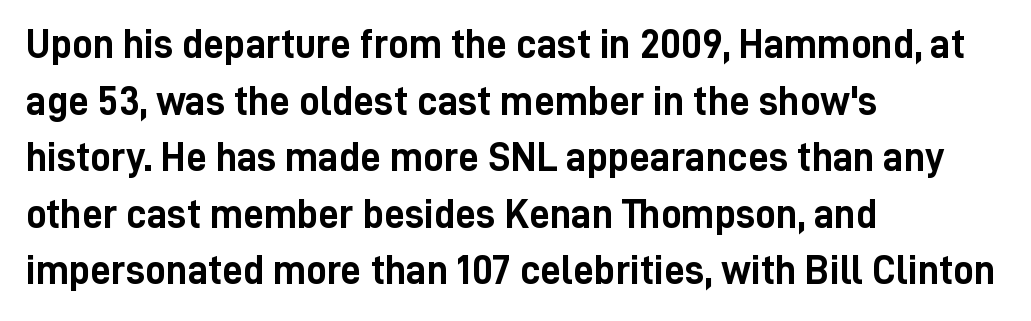
Q: Is the text bold? A: Yes.
Q: Is the text italic (slanted)? A: No, it is upright.
Q: Is the typeface a serif or a sans-serif typeface? A: Sans-serif.
Q: Is the text underlined? A: No.
Q: How is the paragraph aligned? A: Left-aligned.
Q: Is the spacing between letters normal or unusually wide? A: Normal.
Q: Is the spacing between lines tight, normal or loose? A: Normal.
Q: Width (condensed, normal, or wide)? A: Condensed.
Q: Stroke contrast? A: Low.
Q: x-height? A: Medium.
Q: Monospaced? A: No.
